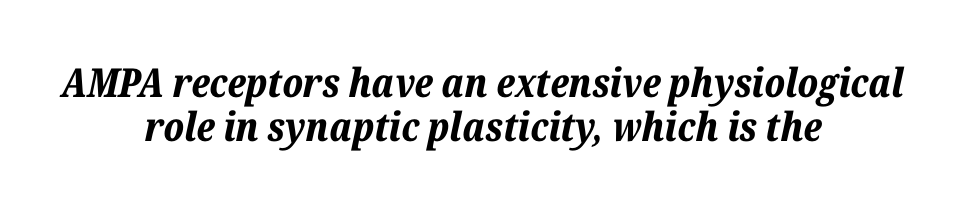
The image shows 40 px bold type, italic (leaning right); set centered, tight line spacing (1.1x), normal letter spacing, not underlined; low stroke contrast and a medium x-height.
